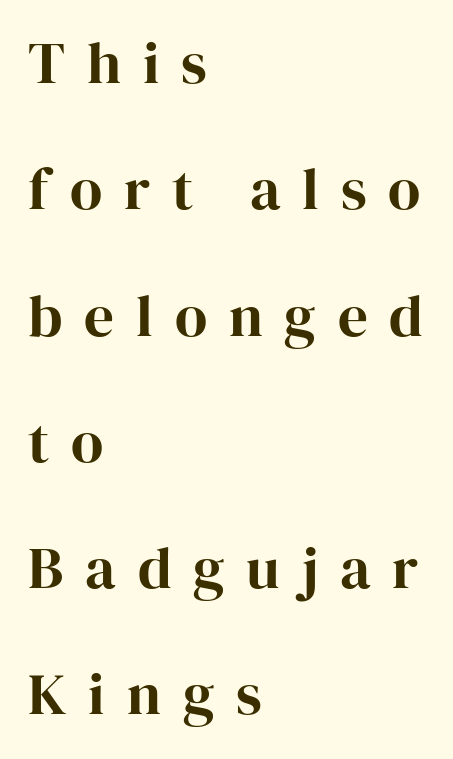
Successive baselines arrive slowly, with a big drop between each. When letters stand straight like this, we call the style roman or upright. Spacing between characters has been opened up far beyond the box default. The rag falls on the right side of this text block. A bare baseline throughout the passage.
